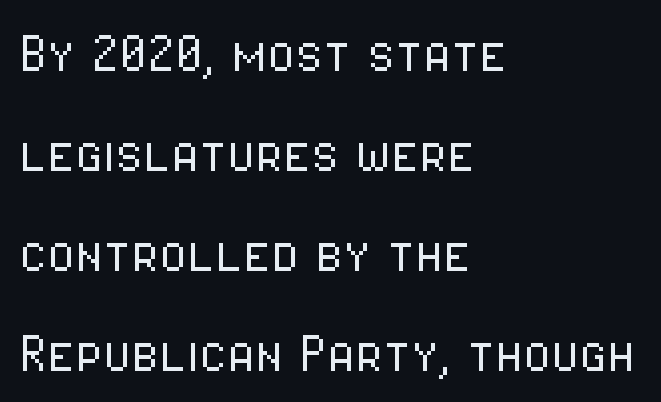
Q: Is the text bold? A: No.
Q: Is the text italic (slanted)? A: No, it is upright.
Q: Is the typeface a serif or a sans-serif typeface? A: Sans-serif.
Q: Is the text underlined? A: No.
Q: How is the paragraph aligned? A: Left-aligned.
Q: Is the spacing between letters normal or unusually wide? A: Normal.
Q: Is the spacing between lines tight, normal or loose? A: Normal.
Q: Width (condensed, normal, or wide)? A: Condensed.
Q: Stroke contrast? A: Low.
Q: x-height? A: Medium.
Q: Monospaced? A: No.
